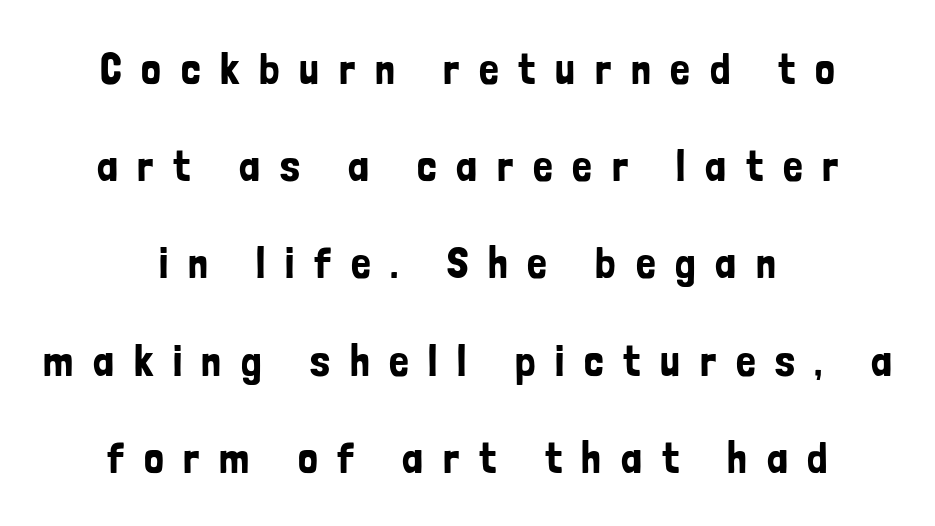
Q: Is the text italic (slanted)? A: No, it is upright.
Q: Is the typeface a serif or a sans-serif typeface? A: Sans-serif.
Q: Is the text underlined? A: No.
Q: How is the paragraph aligned? A: Centered.
Q: Is the spacing between letters normal or unusually wide? A: Unusually wide.
Q: Is the spacing between lines tight, normal or loose? A: Loose.
Q: Width (condensed, normal, or wide)? A: Condensed.
Q: Stroke contrast? A: Low.
Q: x-height? A: Medium.
Q: Monospaced? A: No.
